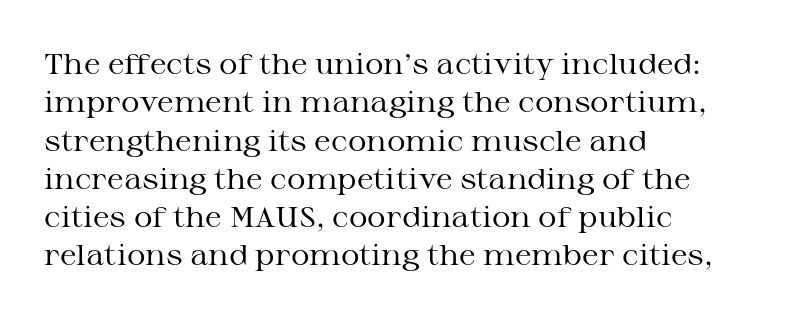
Q: Is the text bold? A: No.
Q: Is the text italic (slanted)? A: No, it is upright.
Q: Is the typeface a serif or a sans-serif typeface? A: Serif.
Q: Is the text underlined? A: No.
Q: How is the paragraph aligned? A: Left-aligned.
Q: Is the spacing between letters normal or unusually wide? A: Normal.
Q: Is the spacing between lines tight, normal or loose? A: Normal.
Q: Width (condensed, normal, or wide)? A: Wide.
Q: Stroke contrast? A: Medium.
Q: x-height? A: Medium.
Q: Monospaced? A: No.
